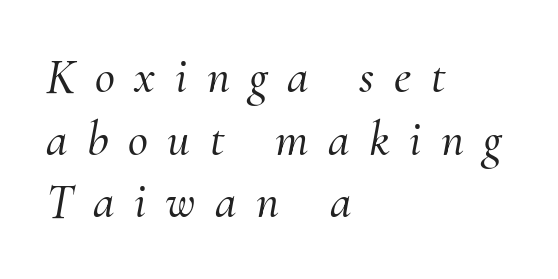
Q: Is the text italic (slanted)? A: Yes, it leans right by about 10 degrees.
Q: Is the typeface a serif or a sans-serif typeface? A: Serif.
Q: Is the text underlined? A: No.
Q: How is the paragraph aligned? A: Left-aligned.
Q: Is the spacing between letters normal or unusually wide? A: Unusually wide.
Q: Is the spacing between lines tight, normal or loose? A: Normal.
Q: Width (condensed, normal, or wide)? A: Normal.
Q: Stroke contrast? A: Medium.
Q: x-height? A: Small.
Q: Monospaced? A: No.
